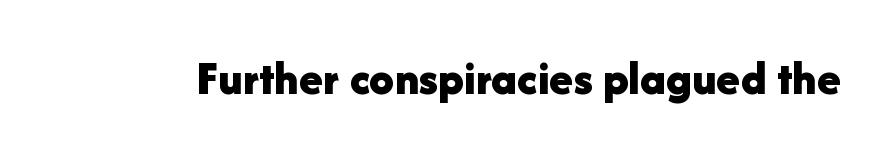
{"serif": "no", "italic": "no", "bold": "yes", "weight": "bold", "width": "normal", "stroke_contrast": "low", "x_height": "medium", "monospaced": "no", "underline": "no", "letter_spacing": "normal", "letter_spacing_em": 0.0, "glyph_px": 49}
